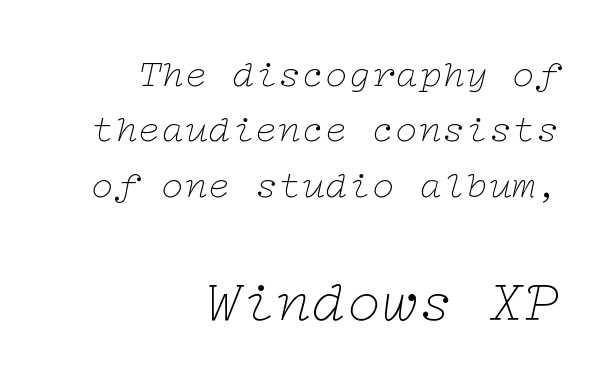
Q: Is the text bold? A: No.
Q: Is the text italic (slanted)? A: Yes, it leans right by about 12 degrees.
Q: Is the typeface a serif or a sans-serif typeface? A: Serif.
Q: Is the text underlined? A: No.
Q: How is the paragraph aligned? A: Right-aligned.
Q: Is the spacing between letters normal or unusually wide? A: Normal.
Q: Is the spacing between lines tight, normal or loose? A: Normal.
Q: Which block of text is set in a larger size, the first (top) or the second (bottom)? A: The second (bottom) one.
Q: Width (condensed, normal, or wide)? A: Wide.
Q: Stroke contrast? A: Low.
Q: x-height? A: Medium.
